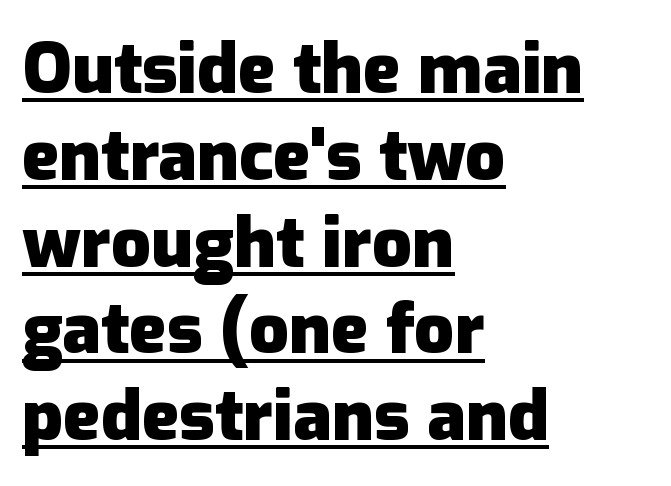
Q: Is the text bold? A: Yes.
Q: Is the text italic (slanted)? A: No, it is upright.
Q: Is the typeface a serif or a sans-serif typeface? A: Sans-serif.
Q: Is the text underlined? A: Yes.
Q: How is the paragraph aligned? A: Left-aligned.
Q: Is the spacing between letters normal or unusually wide? A: Normal.
Q: Width (condensed, normal, or wide)? A: Normal.
Q: Stroke contrast? A: Low.
Q: x-height? A: Medium.
Q: Monospaced? A: No.
